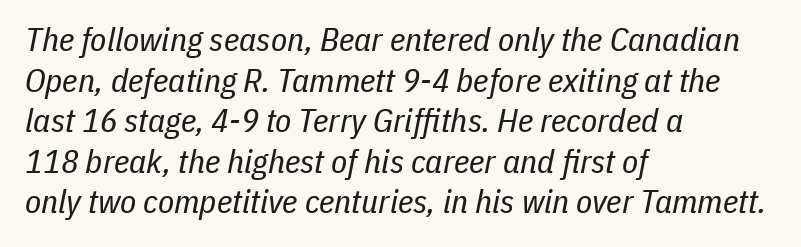
Underline: absent. A classic flush-left, rag-right setting is used for this passage. The characters are drawn with everyday or finer stroke widths. The rendering applies a slant to the glyphs. Nobody touched the tracking dial on this one. The passage shown is typed in a proportional face where columns would drift.
